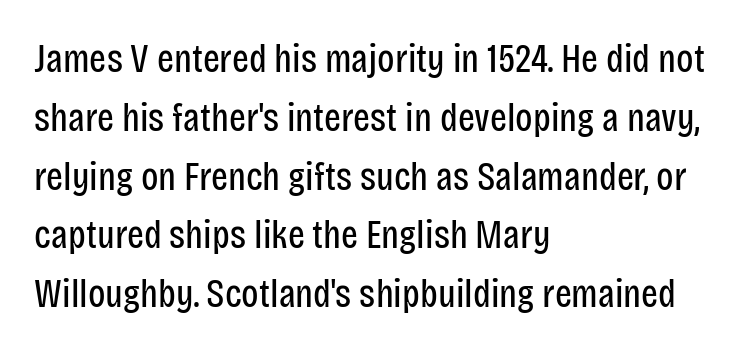
Students, note that the glyphs here touch the page at normal intervals. These lines are rendered in a variable-pitch font. Letters have the restrained weight of plain body copy at most. The type sits square on the baseline with zero lean. Leading: standard. Examine the stroke ends and you'll find no serifs.
